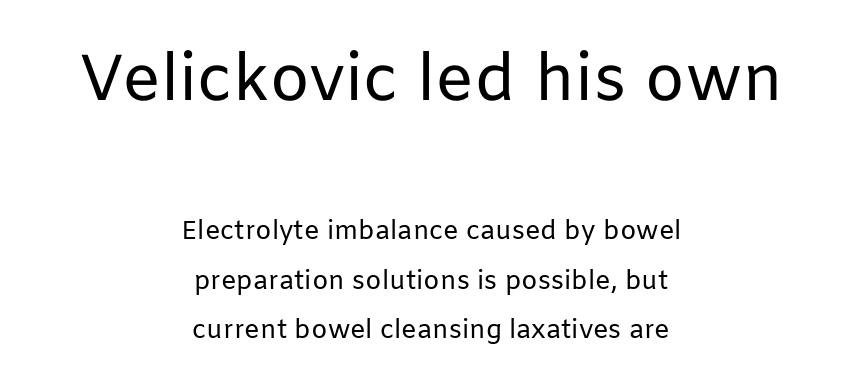
Each letter's strokes conclude bluntly, with no projecting serifs. The passage shown begins with its larger block and ends with its smaller one. One-word summary of the alignment: center. The font is comparable to plain body text, perhaps lighter. You could call the tracking neutral — neither tight nor loose.
